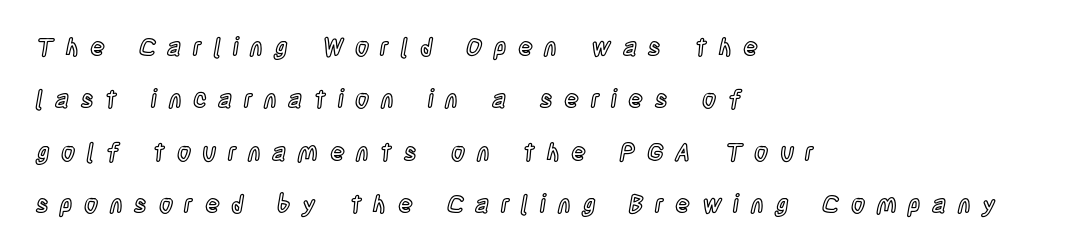
Each word looks stretched out because of the extra space between its letters. If you drew a ruler down the left edge, every line would touch it. This sample trades compactness for vertical openness between lines. The strip under each line holds only bare page.
